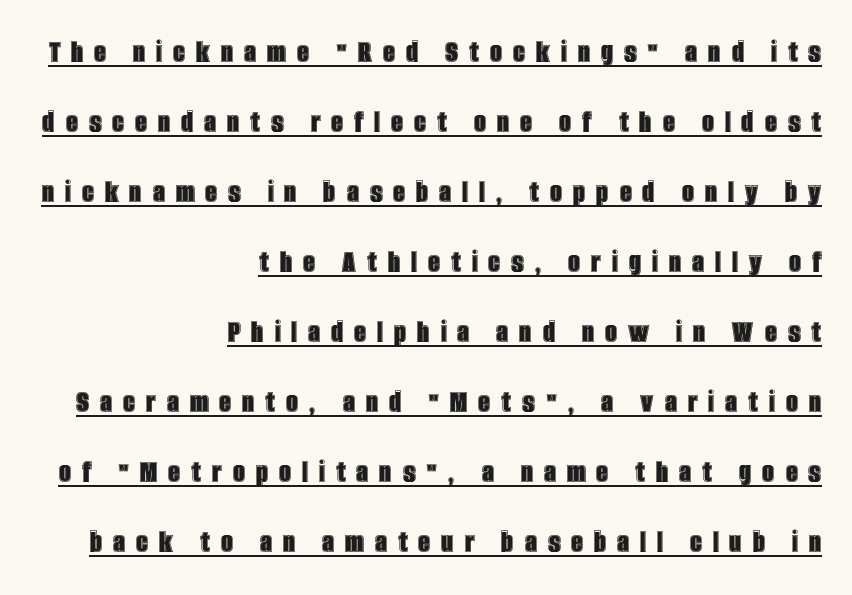
Q: Is the text italic (slanted)? A: No, it is upright.
Q: Is the text underlined? A: Yes.
Q: How is the paragraph aligned? A: Right-aligned.
Q: Is the spacing between letters normal or unusually wide? A: Unusually wide.
Q: Is the spacing between lines tight, normal or loose? A: Loose.
Q: Width (condensed, normal, or wide)? A: Condensed.
Q: x-height? A: Large.
Q: Monospaced? A: No.
